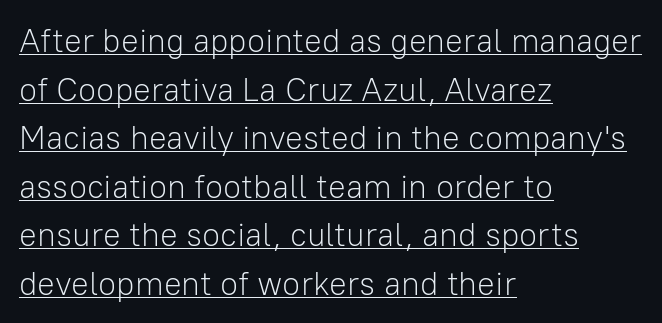
The image shows 33 px light sans-serif type, upright; set left-aligned, normal line spacing (1.47x), normal letter spacing, underlined; low stroke contrast and a medium x-height.
